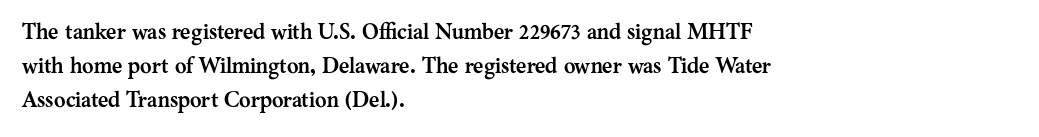
The lettering holds an erect, upright posture throughout. No word sits above an underline. Thick stems and heavy bowls — unmistakably bold. How are the letters spaced? Ordinarily, with no added tracking. Line beginnings align vertically; line endings do not.
